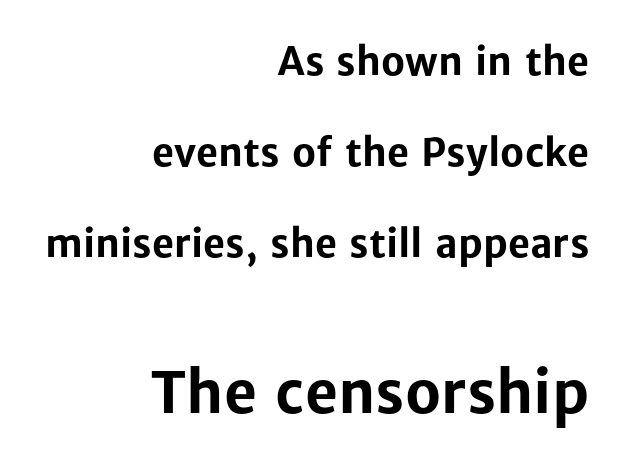
{"serif": "no", "italic": "no", "bold": "yes", "weight": "bold", "width": "normal", "stroke_contrast": "low", "x_height": "medium", "monospaced": "no", "underline": "no", "align": "right", "line_spacing": "loose", "line_spacing_ratio": 2.4, "letter_spacing": "normal", "letter_spacing_em": 0.0, "larger_block": "second", "size_ratio": 1.5, "glyph_px": 57}
